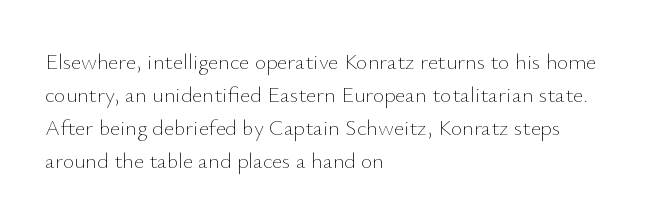
The image shows 22 px text type, upright; set left-aligned, normal line spacing (1.5x), normal letter spacing, not underlined.
